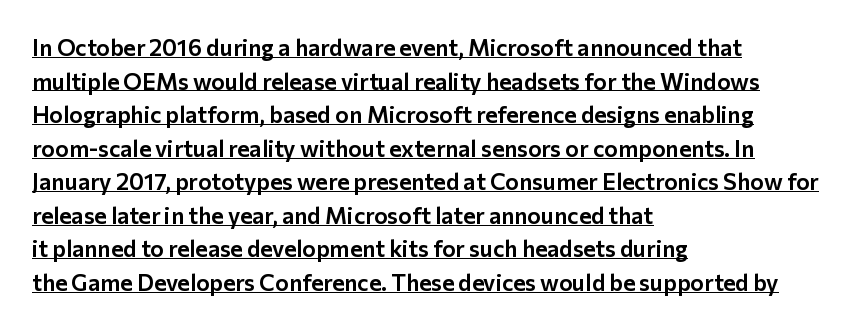
{"italic": "no", "underline": "yes", "align": "left", "line_spacing": "normal", "line_spacing_ratio": 1.46, "letter_spacing": "normal", "letter_spacing_em": 0.0, "glyph_px": 23}
